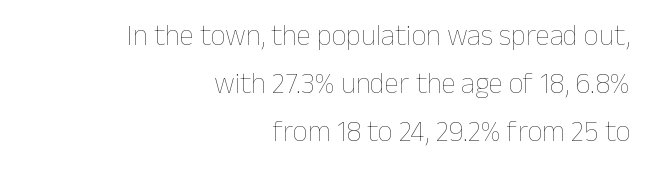
Q: Is the text bold? A: No.
Q: Is the text italic (slanted)? A: No, it is upright.
Q: Is the text underlined? A: No.
Q: How is the paragraph aligned? A: Right-aligned.
Q: Is the spacing between letters normal or unusually wide? A: Normal.
Q: Is the spacing between lines tight, normal or loose? A: Normal.
Q: Width (condensed, normal, or wide)? A: Normal.
Q: Stroke contrast? A: Low.
Q: x-height? A: Medium.
Q: Monospaced? A: No.
